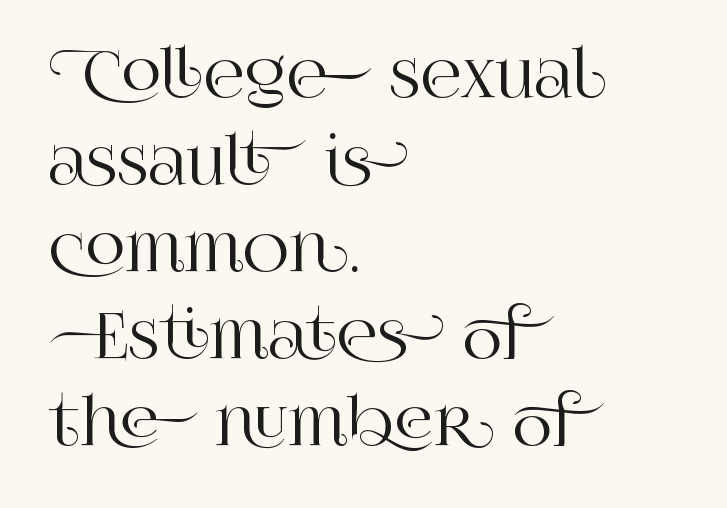
Each letter's strokes conclude with small projecting serifs. Tall strokes in this sample are plumb rather than angled. These lines are rendered in a variable-pitch font. Does the copy run flush right? No — it runs flush left. The zone under the glyphs is completely vacant.
